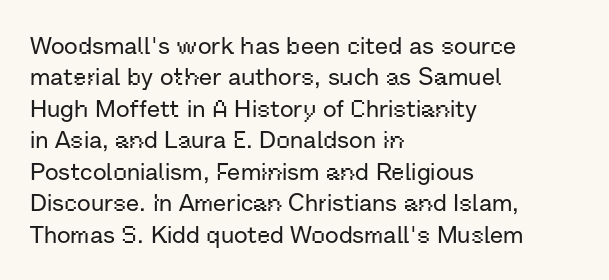
Here the glyphs are tracked normally, forming tight word shapes. Type without underlining. A roman cut, with each character standing at attention. A classic flush-left, rag-right setting is used for this passage.
